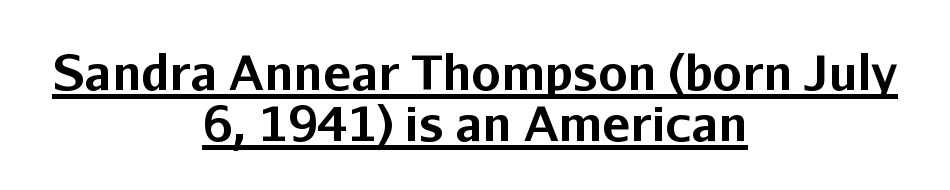
The image shows 47 px bold sans-serif type, upright; set centered, tight line spacing (1.09x), normal letter spacing, underlined; low stroke contrast and a medium x-height.
